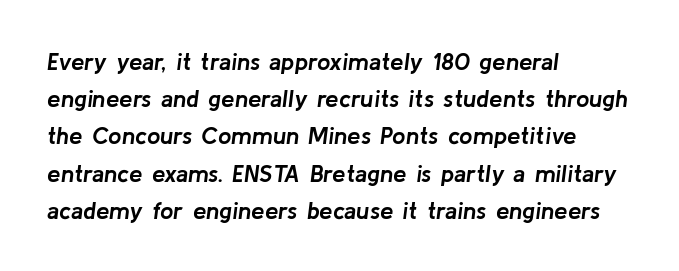
The rendering applies a slant to the glyphs. On the weight axis this lands at bold, roughly 700. Look at the tracking — it's just the regular setting, nothing added. Leading matches the norm, producing a regular column. Visually the block forms a straight wall on the left and a jagged coastline on the right. Underline: absent.
